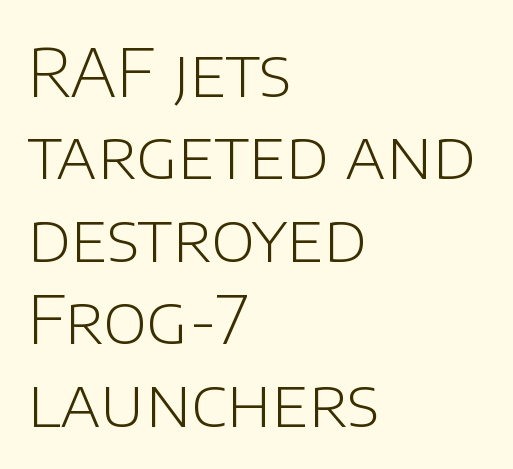
Q: Is the text bold? A: No.
Q: Is the text italic (slanted)? A: No, it is upright.
Q: Is the typeface a serif or a sans-serif typeface? A: Sans-serif.
Q: Is the text underlined? A: No.
Q: How is the paragraph aligned? A: Left-aligned.
Q: Is the spacing between letters normal or unusually wide? A: Normal.
Q: Width (condensed, normal, or wide)? A: Normal.
Q: Stroke contrast? A: Low.
Q: x-height? A: Large.
Q: Monospaced? A: No.
